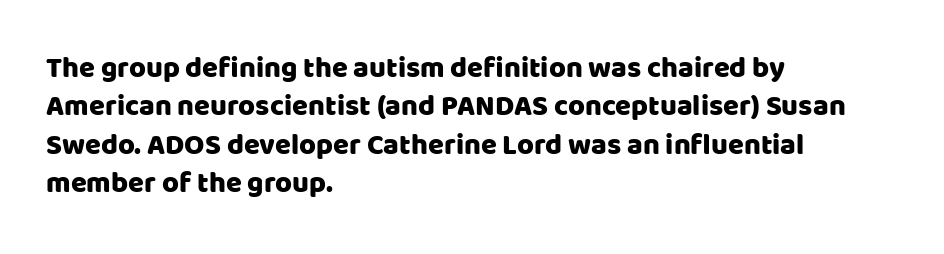
The image shows 29 px sans-serif type, upright; set left-aligned, normal line spacing (1.32x), normal letter spacing, not underlined; low stroke contrast and a large x-height.
